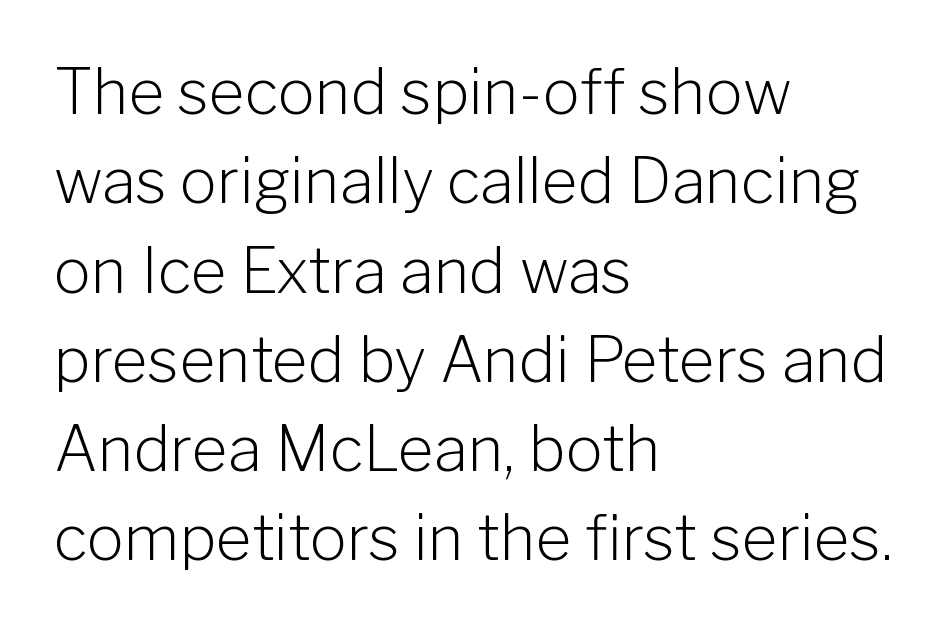
What's the leading like? Ordinary, nothing unusual. Are there feet on the stems? There aren't — it's a sans. These lines are rendered in a variable-pitch font. Look at the tracking — it's just the regular setting, nothing added. All the whitespace from short lines collects on the right. No italicization has been applied; the sample stays upright.
